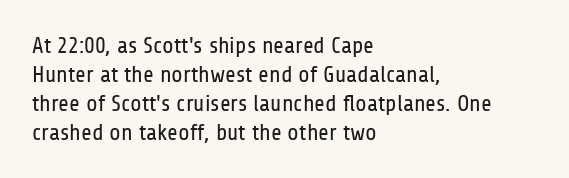
The image shows 23 px text type, upright; set left-aligned, normal line spacing (1.26x), normal letter spacing, not underlined.
